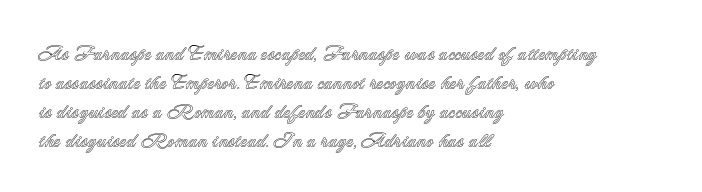
Rows of type keep a routine distance in the vertical direction. Is the block centered? No — it sits flush against the left margin. Letters rest on an invisible, unmarked baseline.
